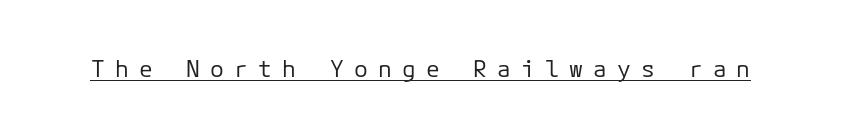
Heft: none added — not bold. Underline: present. Observe the wide spacing: letters keep a clear distance from each other. The type sits square on the baseline with zero lean.
